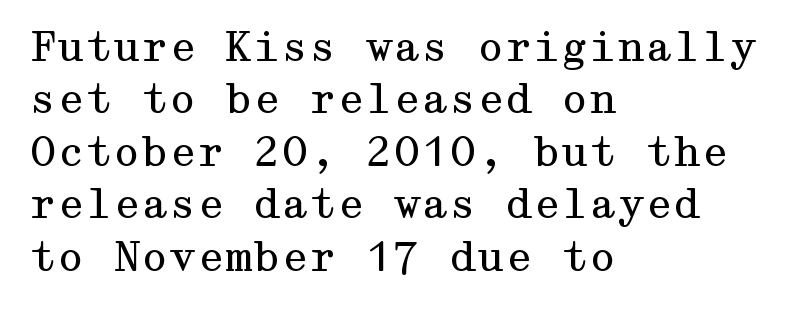
Q: Is the text bold? A: No.
Q: Is the text italic (slanted)? A: No, it is upright.
Q: Is the typeface a serif or a sans-serif typeface? A: Serif.
Q: Is the text underlined? A: No.
Q: How is the paragraph aligned? A: Left-aligned.
Q: Is the spacing between letters normal or unusually wide? A: Normal.
Q: Is the spacing between lines tight, normal or loose? A: Normal.
Q: Width (condensed, normal, or wide)? A: Wide.
Q: Stroke contrast? A: Medium.
Q: x-height? A: Medium.
